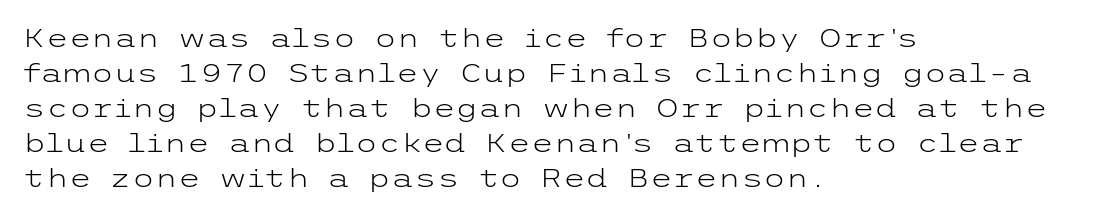
The image shows 26 px text type, upright; set left-aligned, normal line spacing (1.35x), normal letter spacing, not underlined.
